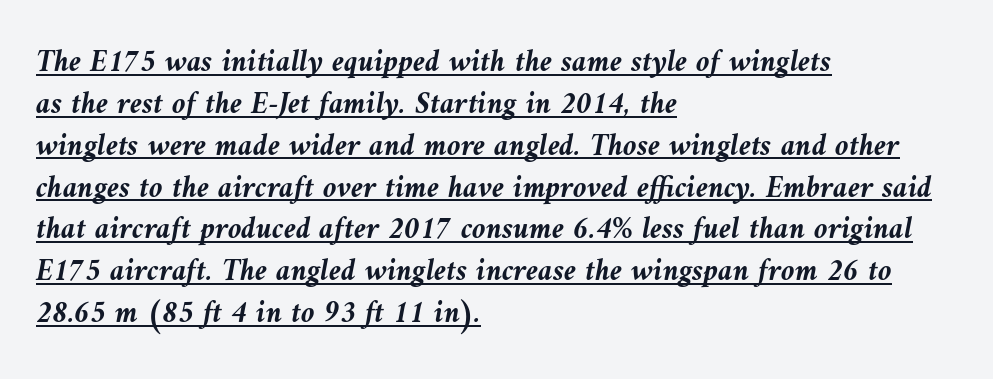
{"italic": "yes", "lean": "left", "slant_degrees": 9, "bold": "yes", "weight": "semibold", "width": "normal", "stroke_contrast": "medium", "x_height": "medium", "monospaced": "no", "underline": "yes", "align": "left", "line_spacing": "normal", "line_spacing_ratio": 1.35, "letter_spacing": "normal", "letter_spacing_em": 0.0, "glyph_px": 31}
